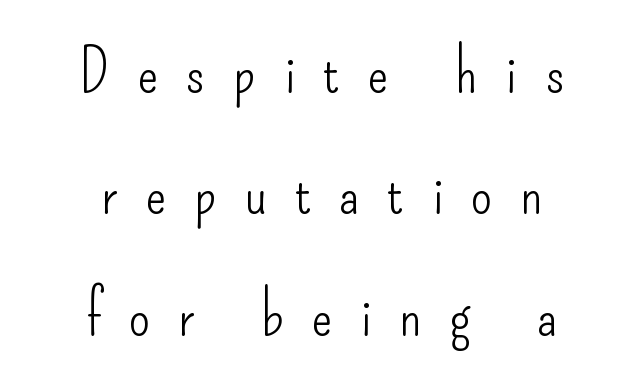
The image shows 61 px light, condensed sans-serif type, upright; set centered, loose line spacing (1.99x), unusually wide letter spacing (+0.46 em), not underlined; low stroke contrast and a small x-height.
